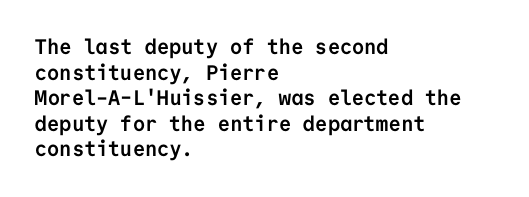
{"italic": "no", "bold": "yes", "underline": "no", "align": "left", "line_spacing_ratio": 1.22, "letter_spacing": "normal", "letter_spacing_em": 0.0, "glyph_px": 21}
